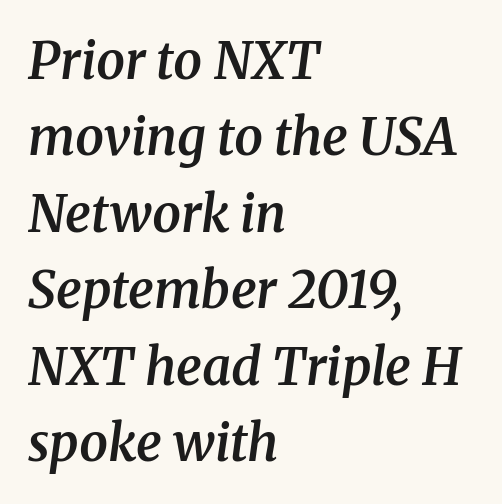
The image shows 51 px semibold serif type, italic (leaning right); set left-aligned, normal line spacing (1.5x), normal letter spacing, not underlined; medium stroke contrast and a medium x-height.
